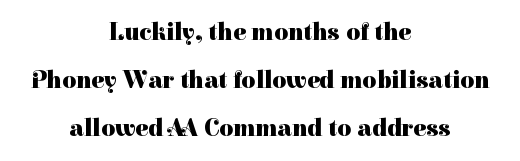
The image shows 24 px bold type, upright; set centered, loose line spacing (1.99x), normal letter spacing, not underlined.
